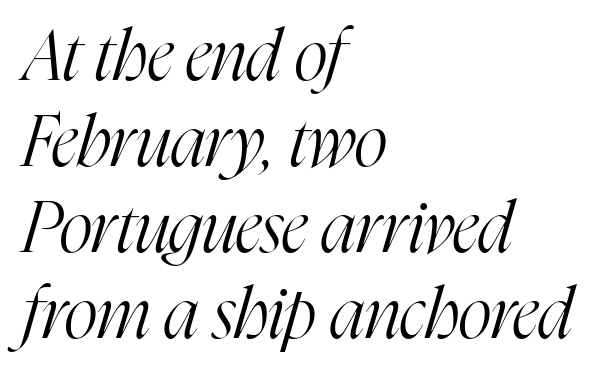
The image shows 71 px light, condensed serif type, italic (leaning right); set left-aligned, line spacing 1.21x, normal letter spacing, not underlined; high stroke contrast and a medium x-height.
